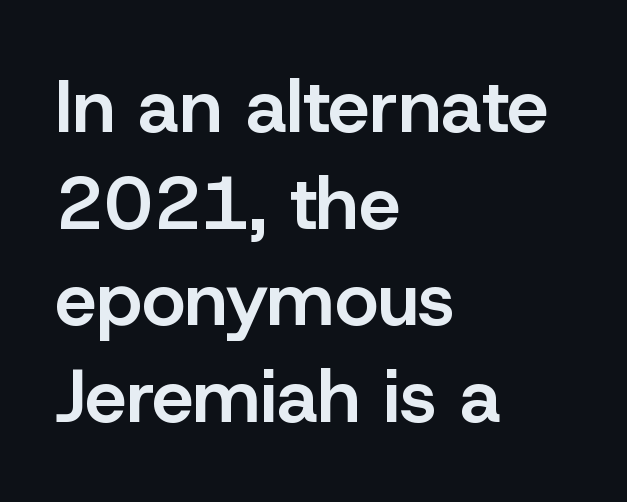
Q: Is the text bold? A: Semi-bold.
Q: Is the text italic (slanted)? A: No, it is upright.
Q: Is the typeface a serif or a sans-serif typeface? A: Sans-serif.
Q: Is the text underlined? A: No.
Q: How is the paragraph aligned? A: Left-aligned.
Q: Is the spacing between letters normal or unusually wide? A: Normal.
Q: Is the spacing between lines tight, normal or loose? A: Normal.
Q: Width (condensed, normal, or wide)? A: Normal.
Q: Stroke contrast? A: Low.
Q: x-height? A: Medium.
Q: Monospaced? A: No.
